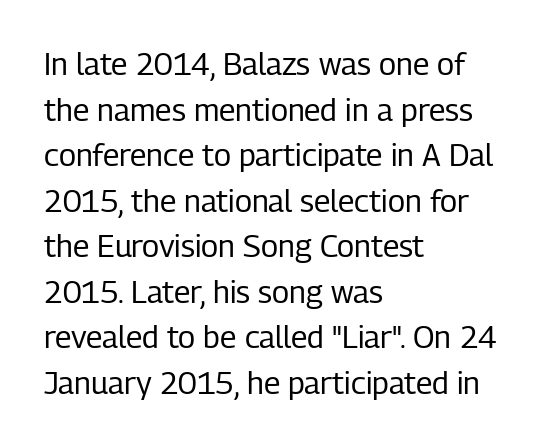
Look at the tracking — it's just the regular setting, nothing added. Honestly, the row spacing looks completely unremarkable. Ink coverage per letter is moderate at most. A typesetter would mark this as roman, not italic. Leftover space on each line is placed entirely after the last word.
